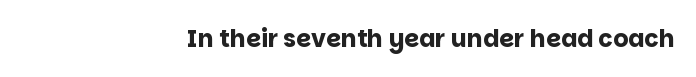
The image shows 24 px bold type, upright; set right-aligned, normal letter spacing, not underlined.
